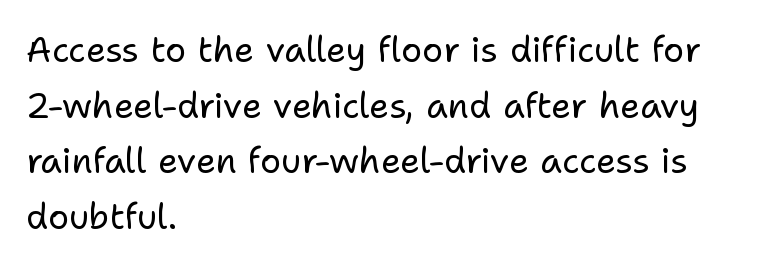
{"serif": "no", "italic": "no", "bold": "no", "weight": "regular", "width": "normal", "stroke_contrast": "low", "x_height": "medium", "monospaced": "no", "underline": "no", "align": "left", "line_spacing": "normal", "line_spacing_ratio": 1.59, "letter_spacing": "normal", "letter_spacing_em": 0.0, "glyph_px": 35}
